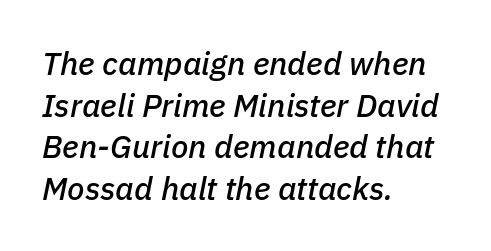
The image shows 32 px text type, italic (leaning right); set left-aligned, normal line spacing (1.3x), normal letter spacing, not underlined; low stroke contrast and a medium x-height.
